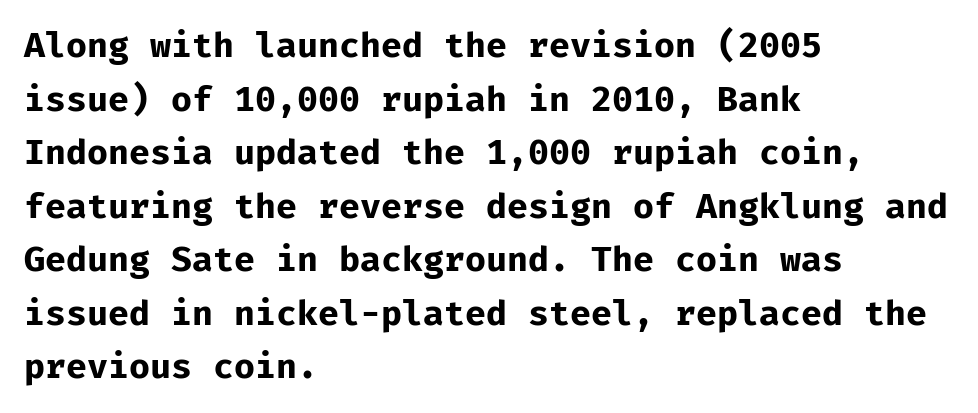
{"serif": "no", "italic": "no", "bold": "yes", "weight": "bold", "width": "normal", "stroke_contrast": "low", "x_height": "medium", "monospaced": "yes", "underline": "no", "align": "left", "line_spacing": "normal", "line_spacing_ratio": 1.53, "letter_spacing": "normal", "letter_spacing_em": 0.0, "glyph_px": 35}
